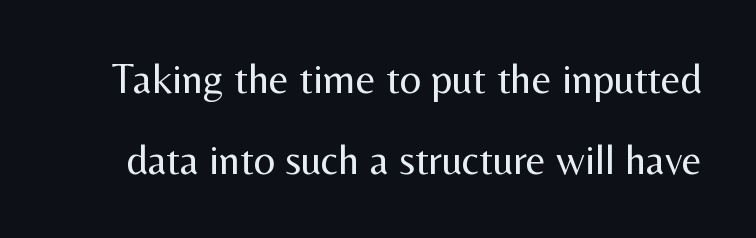
Q: Is the text bold? A: No.
Q: Is the text italic (slanted)? A: No, it is upright.
Q: Is the typeface a serif or a sans-serif typeface? A: Sans-serif.
Q: Is the text underlined? A: No.
Q: Is the spacing between letters normal or unusually wide? A: Normal.
Q: Is the spacing between lines tight, normal or loose? A: Loose.
Q: Width (condensed, normal, or wide)? A: Normal.
Q: Stroke contrast? A: Medium.
Q: x-height? A: Medium.
Q: Monospaced? A: No.
